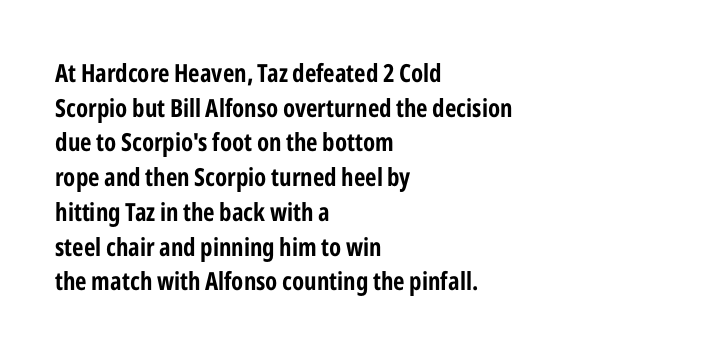
The type sits square on the baseline with zero lean. Summary of weight: heavy, a full bold. Rule under the text: the space is simply empty. Is the letter spacing exaggerated? No — it looks like the ordinary default.
